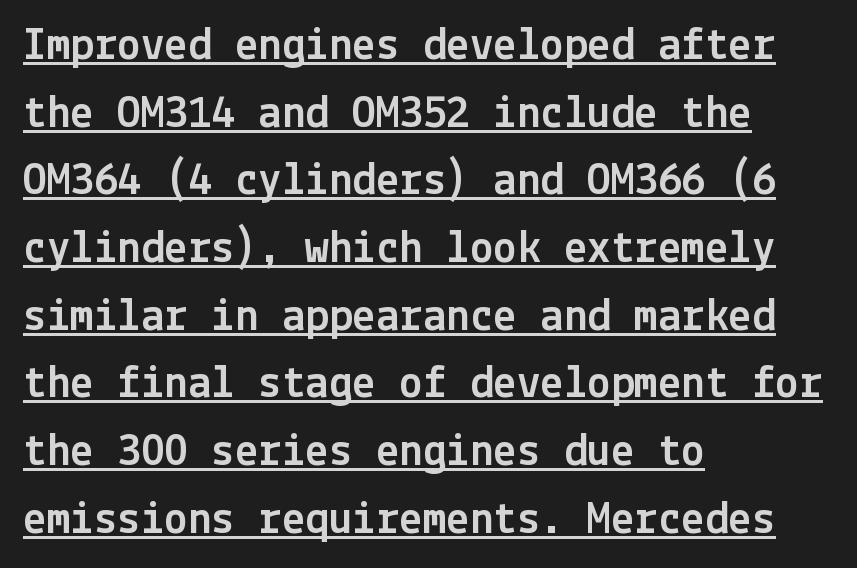
Q: Is the text italic (slanted)? A: No, it is upright.
Q: Is the typeface a serif or a sans-serif typeface? A: Sans-serif.
Q: Is the text underlined? A: Yes.
Q: How is the paragraph aligned? A: Left-aligned.
Q: Is the spacing between letters normal or unusually wide? A: Normal.
Q: Is the spacing between lines tight, normal or loose? A: Normal.
Q: Width (condensed, normal, or wide)? A: Normal.
Q: x-height? A: Medium.
